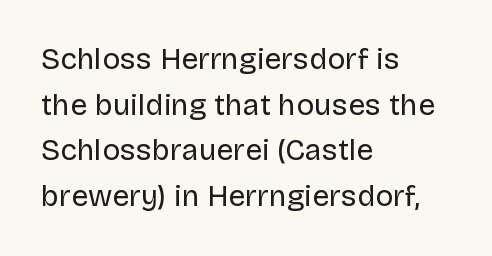
{"serif": "no", "italic": "no", "bold": "no", "weight": "regular", "width": "normal", "stroke_contrast": "low", "x_height": "large", "monospaced": "no", "underline": "no", "align": "left", "line_spacing": "normal", "line_spacing_ratio": 1.52, "letter_spacing": "normal", "letter_spacing_em": 0.0, "glyph_px": 30}
